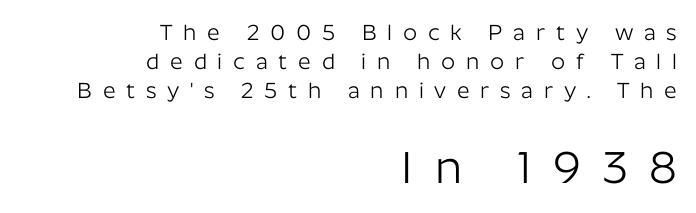
The image shows 45 px light sans-serif type, upright; set right-aligned, normal line spacing (1.31x), unusually wide letter spacing (+0.49 em), not underlined; the second (bottom) block is 2.05x larger; low stroke contrast and a medium x-height.
